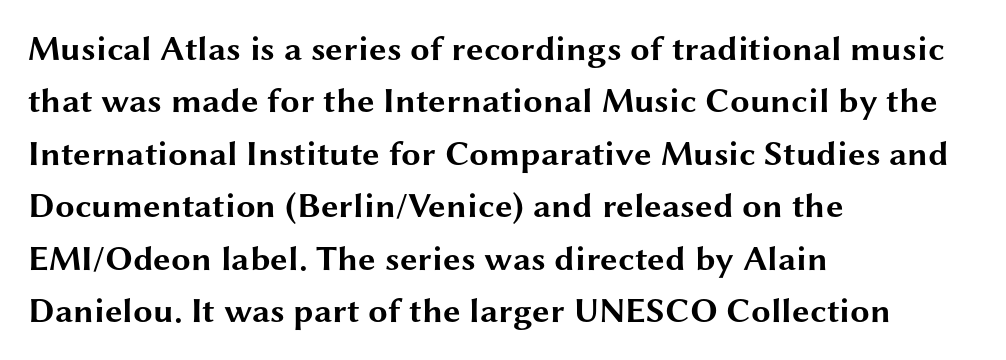
Q: Is the text bold? A: Yes.
Q: Is the text italic (slanted)? A: No, it is upright.
Q: Is the typeface a serif or a sans-serif typeface? A: Sans-serif.
Q: Is the text underlined? A: No.
Q: How is the paragraph aligned? A: Left-aligned.
Q: Is the spacing between letters normal or unusually wide? A: Normal.
Q: Is the spacing between lines tight, normal or loose? A: Normal.
Q: Width (condensed, normal, or wide)? A: Wide.
Q: Stroke contrast? A: Medium.
Q: x-height? A: Medium.
Q: Monospaced? A: No.
